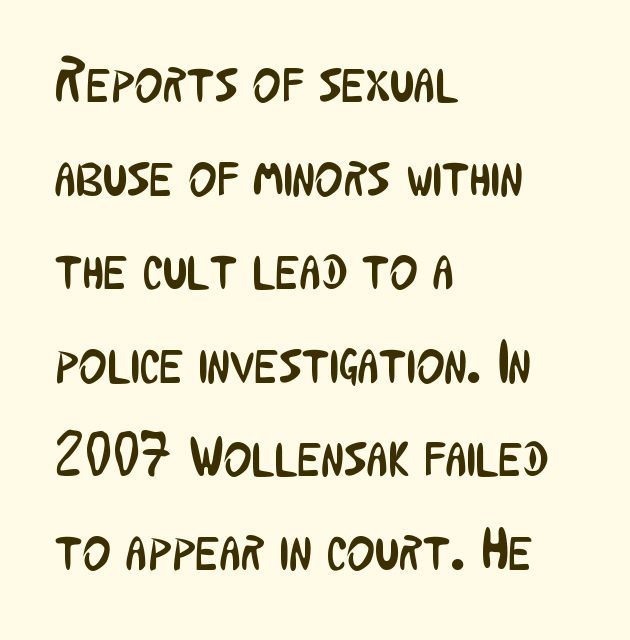
Q: Is the text bold? A: No.
Q: Is the text italic (slanted)? A: No, it is upright.
Q: Is the typeface a serif or a sans-serif typeface? A: Sans-serif.
Q: Is the text underlined? A: No.
Q: How is the paragraph aligned? A: Left-aligned.
Q: Is the spacing between letters normal or unusually wide? A: Normal.
Q: Is the spacing between lines tight, normal or loose? A: Normal.
Q: Width (condensed, normal, or wide)? A: Condensed.
Q: Stroke contrast? A: Low.
Q: x-height? A: Medium.
Q: Monospaced? A: No.
